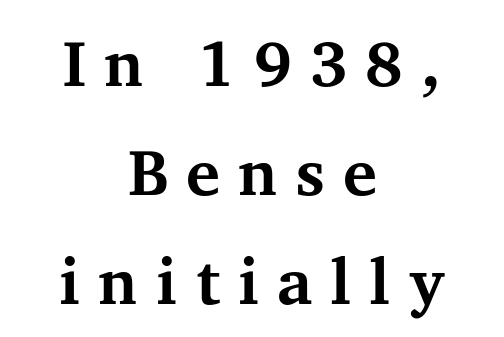
The characters display serif detailing at their extremities. The line-height multiplier appears to be the usual default. The space directly below the letters is spotless. Is this a fixed-width face? No — the glyphs have proportional, varying widths.
